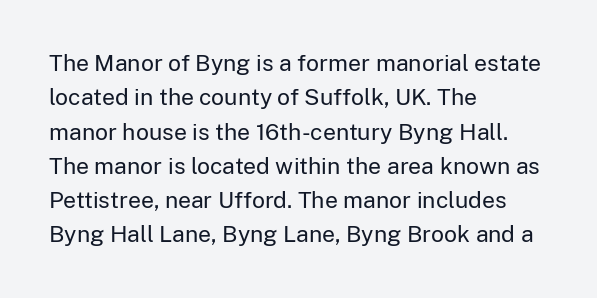
The vertical gap from one line to the next is medium. These lines were composed using upright roman letters. Horizontal alignment here is leftward, the default for most running prose. The gaps between neighbouring characters are ordinary and unremarkable. Weight: regular or lighter.
